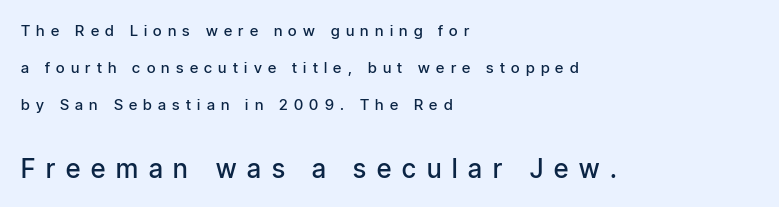
The space directly below the letters is spotless. The letterforms stand isolated, each surrounded by extra space. The lines are spread far apart with generous leading. Bold? Not quite — semibold, heavier than regular but stopping short.
